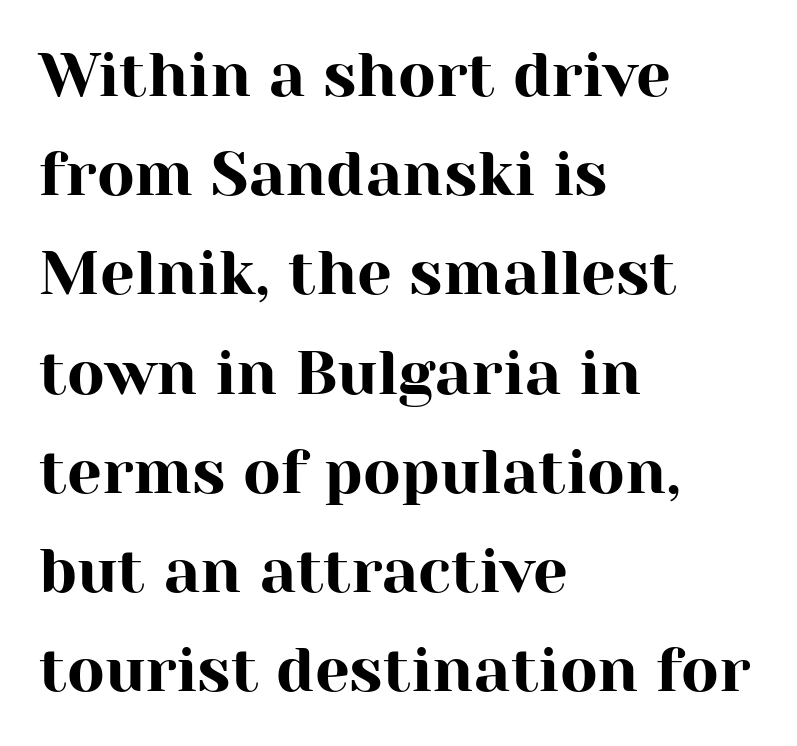
The image shows 62 px serif type, upright; set left-aligned, normal line spacing (1.6x), normal letter spacing, not underlined; high stroke contrast and a medium x-height.
